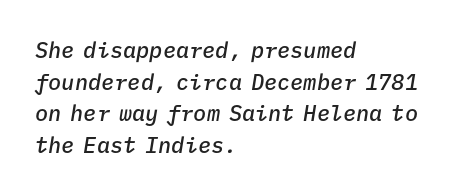
A fair bit of extra ink — the face is semibold, not bold. If you drew a ruler down the left edge, every line would touch it. The letters are slanted; this is an italic face. The tracking reads as untouched default to a designer's eye. Horizontal bands of white between lines are of average thickness. Check the space under the baseline: it is left empty.
